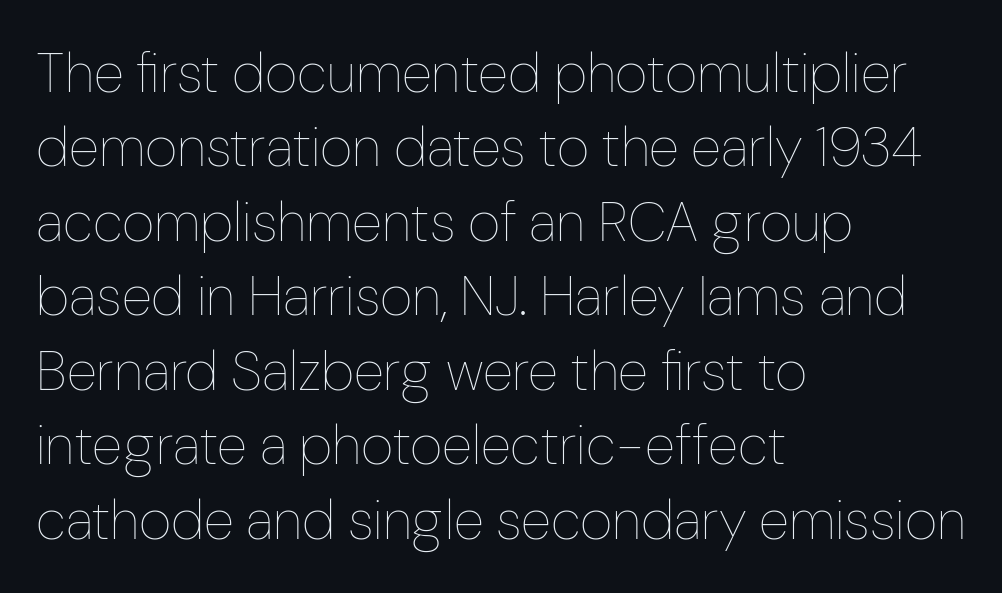
Q: Is the text bold? A: No.
Q: Is the text italic (slanted)? A: No, it is upright.
Q: Is the text underlined? A: No.
Q: How is the paragraph aligned? A: Left-aligned.
Q: Is the spacing between letters normal or unusually wide? A: Normal.
Q: Is the spacing between lines tight, normal or loose? A: Normal.
Q: Width (condensed, normal, or wide)? A: Condensed.
Q: Stroke contrast? A: Low.
Q: x-height? A: Medium.
Q: Monospaced? A: No.
